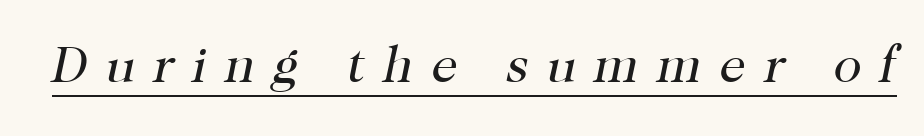
{"serif": "yes", "italic": "yes", "lean": "right", "slant_degrees": 12, "bold": "no", "weight": "regular", "width": "normal", "stroke_contrast": "high", "x_height": "medium", "monospaced": "no", "underline": "yes", "letter_spacing": "wide", "letter_spacing_em": 0.34, "glyph_px": 52}
